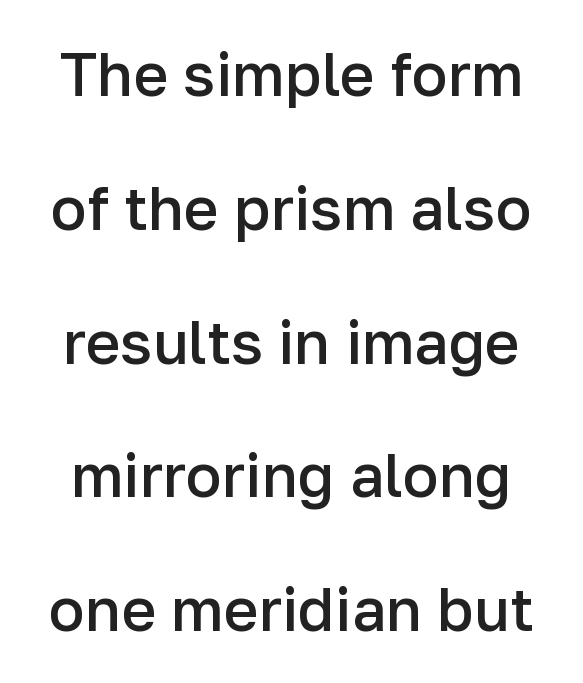
Q: Is the text bold? A: Semi-bold.
Q: Is the text italic (slanted)? A: No, it is upright.
Q: Is the typeface a serif or a sans-serif typeface? A: Sans-serif.
Q: Is the text underlined? A: No.
Q: Is the spacing between letters normal or unusually wide? A: Normal.
Q: Is the spacing between lines tight, normal or loose? A: Loose.
Q: Width (condensed, normal, or wide)? A: Normal.
Q: Stroke contrast? A: Low.
Q: x-height? A: Medium.
Q: Monospaced? A: No.
